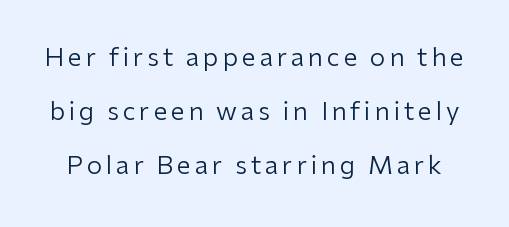
The image shows 25 px text type, upright; set loose line spacing (2.17x), not underlined.
